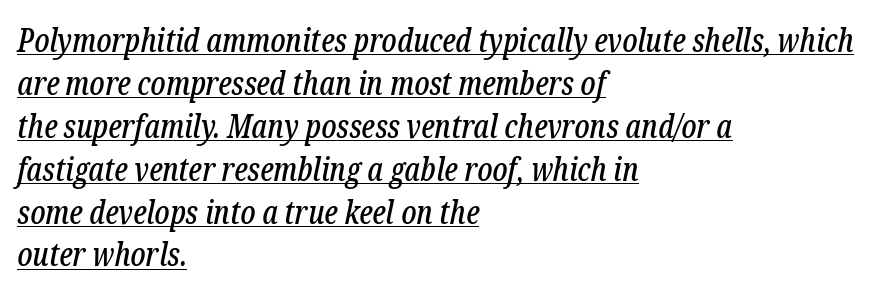
The image shows 32 px condensed serif type, italic (leaning right); set left-aligned, normal line spacing (1.34x), normal letter spacing, underlined; low stroke contrast and a medium x-height.
